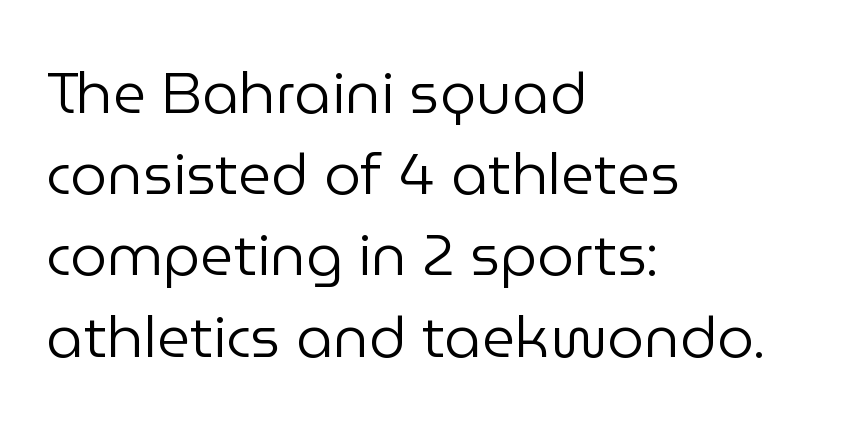
{"serif": "no", "italic": "no", "bold": "no", "weight": "regular", "width": "normal", "stroke_contrast": "low", "x_height": "medium", "monospaced": "no", "underline": "no", "align": "left", "line_spacing": "normal", "line_spacing_ratio": 1.4, "letter_spacing": "normal", "letter_spacing_em": 0.0, "glyph_px": 58}
